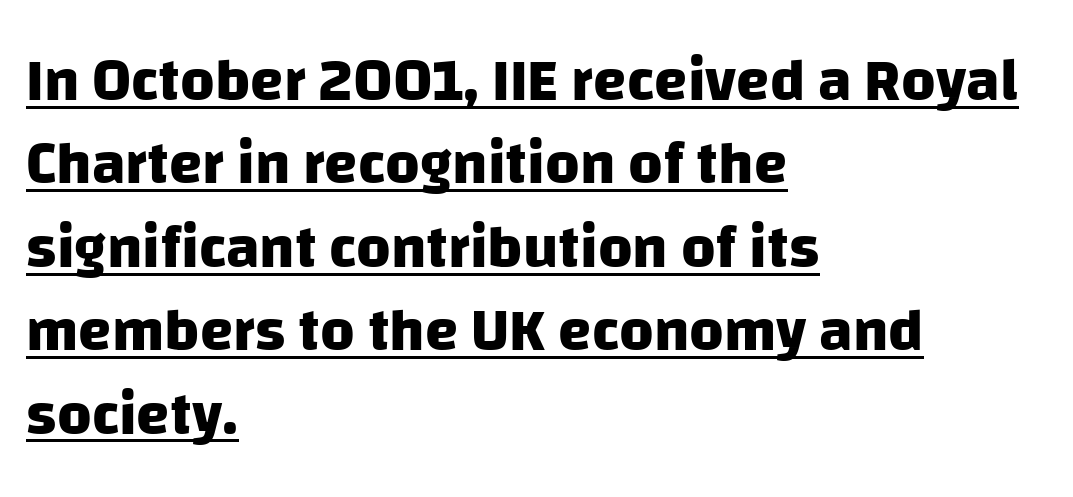
{"serif": "no", "bold": "yes", "weight": "heavy", "width": "normal", "stroke_contrast": "low", "x_height": "large", "monospaced": "no", "underline": "yes", "align": "left", "line_spacing": "normal", "line_spacing_ratio": 1.39, "letter_spacing": "normal", "letter_spacing_em": 0.0, "glyph_px": 60}
